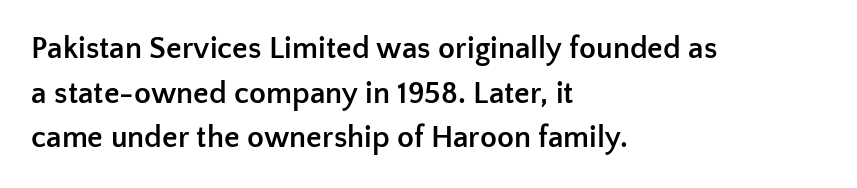
The sample has been set heavy, in full bold. The text was rendered using a sans face with plain stroke endings. The setting favours the left margin, as ordinary paragraphs usually do. The gap between lines stays unmarked.
